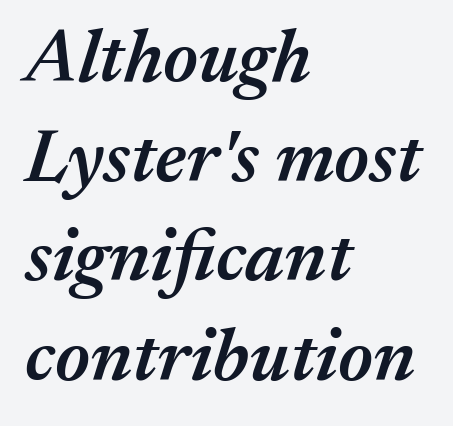
{"italic": "yes", "lean": "right", "slant_degrees": 17, "bold": "semi", "weight": "semibold", "width": "normal", "stroke_contrast": "medium", "x_height": "medium", "monospaced": "no", "underline": "no", "align": "left", "line_spacing": "normal", "line_spacing_ratio": 1.33, "letter_spacing": "normal", "letter_spacing_em": 0.0, "glyph_px": 75}
